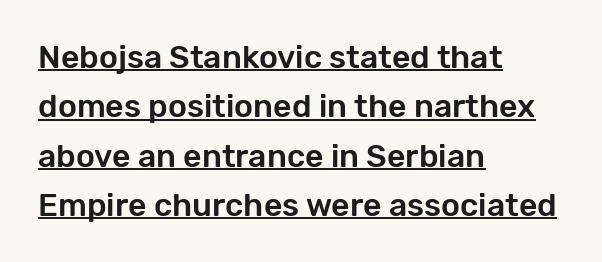
Is there much room between lines? A standard amount, neither cramped nor airy. Check where the strokes stop: nothing finishes them off — pure sans. Beneath each row of characters lies a ruled line. Each letter keeps its own natural width here, so spacing adapts to shape. Upright lettering throughout. Observe the ordinary spacing: letters are neighbours, not strangers.
